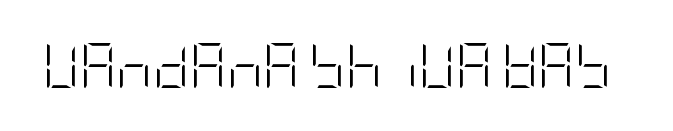
The foot of each line stays bare and open. Does the type have serifs? No, each stem ends abruptly. No italicization has been applied; the sample stays upright. On a weight scale, this lands at 450 or below.
